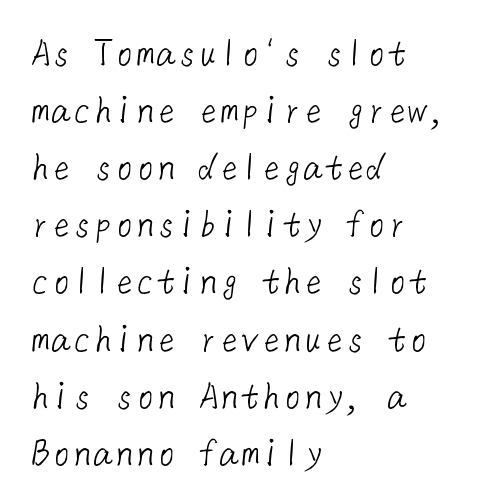
{"serif": "no", "bold": "no", "weight": "light", "width": "normal", "stroke_contrast": "low", "x_height": "medium", "underline": "no", "align": "left", "line_spacing": "normal", "line_spacing_ratio": 1.36, "letter_spacing": "normal", "letter_spacing_em": 0.0, "glyph_px": 42}
